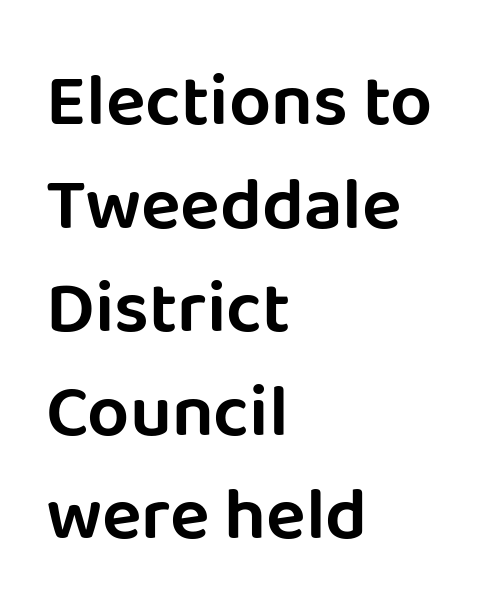
{"serif": "no", "italic": "no", "width": "normal", "stroke_contrast": "low", "x_height": "large", "monospaced": "no", "underline": "no", "align": "left", "line_spacing": "normal", "line_spacing_ratio": 1.4, "letter_spacing": "normal", "letter_spacing_em": 0.0, "glyph_px": 74}
